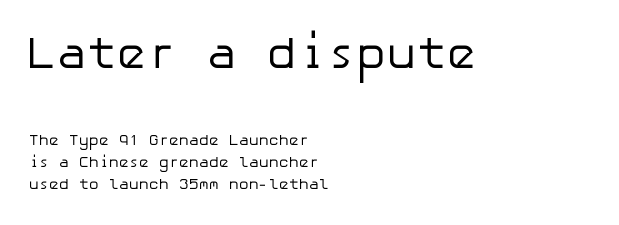
The type is set solid horizontally, with unmodified tracking. The rendering anchors every line to the left-hand side. Ordinary non-slanted type is in use. Notice how descenders clear the ascenders below comfortably — that's standard leading. Of the two passages, the one on top uses the larger point size. The strokes are not fattened; the text isn't bold.
